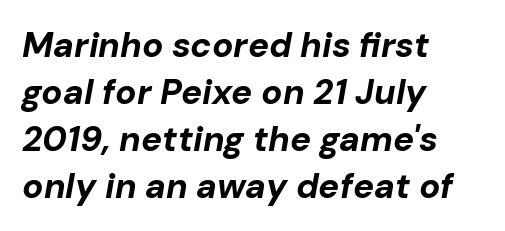
Beneath every word, the page is bare. The characters look thick and weighty, a clear bold. The rendering applies a slant to the glyphs. The rendering keeps characters at their native spacing. The text block is weighted toward the left margin, trailing off unevenly rightward. A typesetter would call this proportional, since set widths differ per character.
